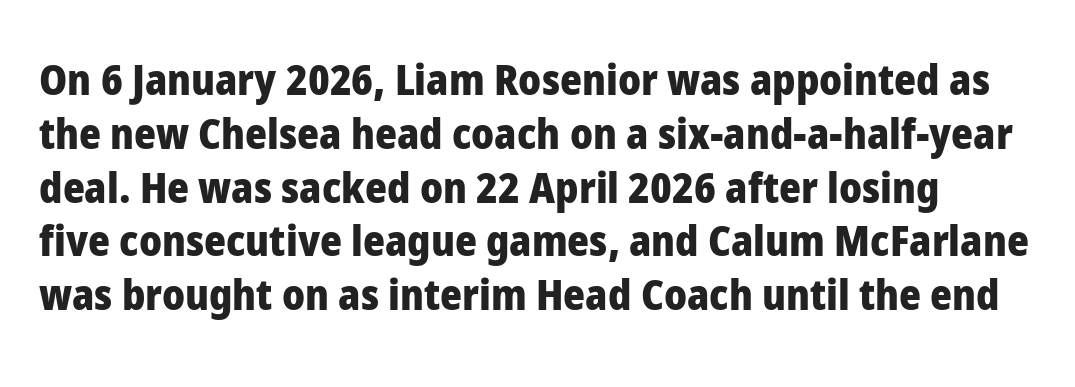
{"serif": "no", "italic": "no", "bold": "yes", "weight": "heavy", "width": "normal", "stroke_contrast": "low", "x_height": "medium", "monospaced": "no", "underline": "no", "line_spacing": "normal", "line_spacing_ratio": 1.28, "letter_spacing": "normal", "letter_spacing_em": 0.0, "glyph_px": 42}
